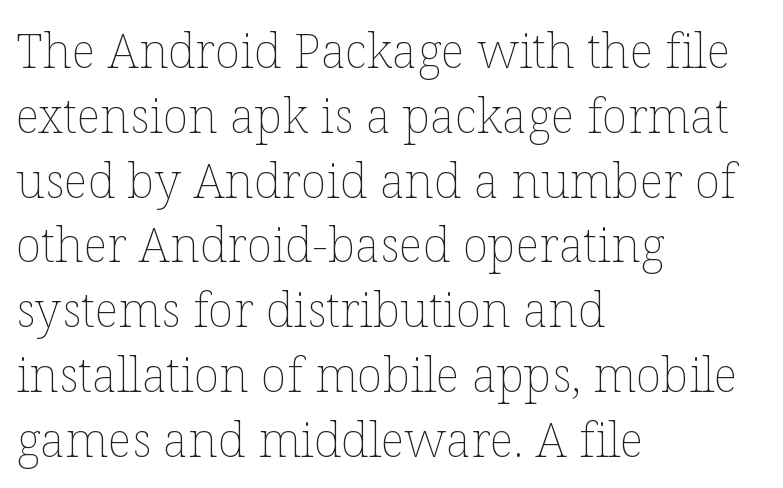
The image shows 48 px thin type, upright; set left-aligned, normal line spacing (1.35x), normal letter spacing, not underlined; low stroke contrast and a medium x-height.
